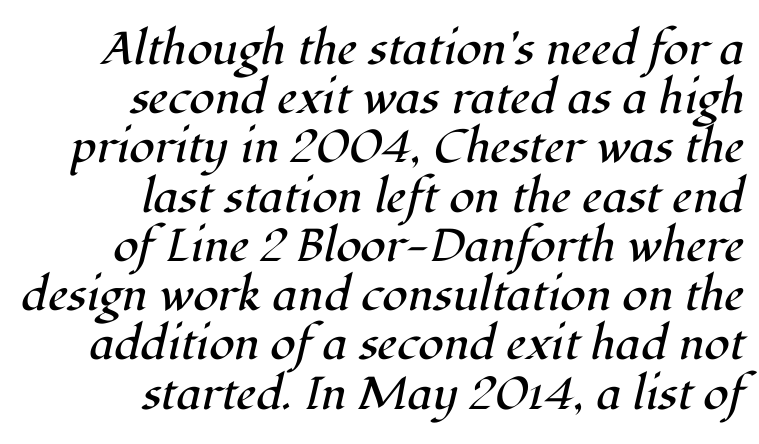
Q: Is the text bold? A: No.
Q: Is the text italic (slanted)? A: Yes, it leans right by about 12 degrees.
Q: Is the typeface a serif or a sans-serif typeface? A: Serif.
Q: Is the text underlined? A: No.
Q: How is the paragraph aligned? A: Right-aligned.
Q: Is the spacing between letters normal or unusually wide? A: Normal.
Q: Is the spacing between lines tight, normal or loose? A: Tight.
Q: Width (condensed, normal, or wide)? A: Normal.
Q: Stroke contrast? A: High.
Q: x-height? A: Medium.
Q: Monospaced? A: No.
